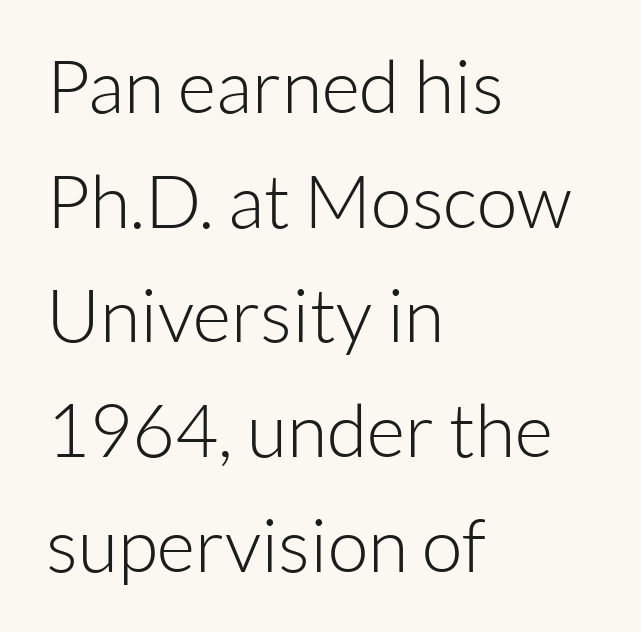
What's the leading like? Ordinary, nothing unusual. Varying glyph widths throughout — classic text-font behaviour. Typographically, this falls in the sans-serif category. Characters follow at the spacing the type designer built in. The lines in this sample share a left origin and differ only in where they stop. Descenders are the only things crossing below the line.
